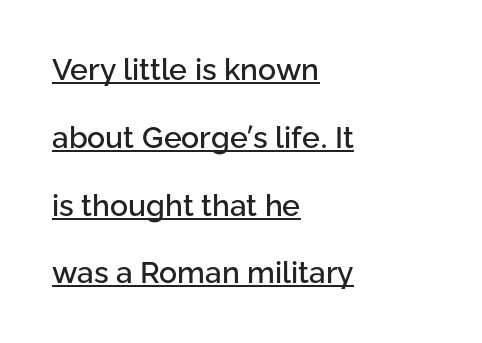
{"serif": "no", "italic": "no", "width": "normal", "stroke_contrast": "low", "x_height": "medium", "monospaced": "no", "underline": "yes", "align": "left", "line_spacing": "loose", "line_spacing_ratio": 2.26, "letter_spacing": "normal", "letter_spacing_em": 0.0, "glyph_px": 30}
